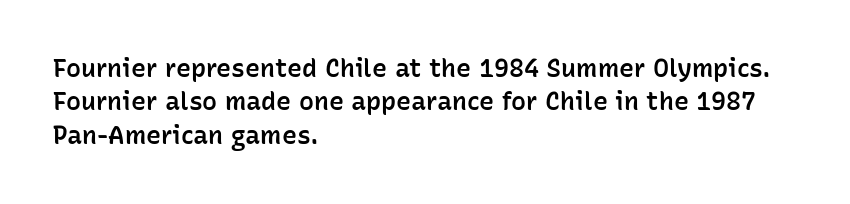
Q: Is the text bold? A: Semi-bold.
Q: Is the text italic (slanted)? A: No, it is upright.
Q: Is the text underlined? A: No.
Q: How is the paragraph aligned? A: Left-aligned.
Q: Is the spacing between letters normal or unusually wide? A: Normal.
Q: Is the spacing between lines tight, normal or loose? A: Normal.
